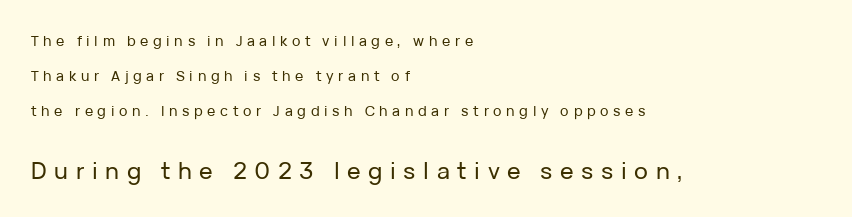
A great deal of white space separates one row of letters from the next. Type size steps up from the first block to the second. Underline: absent. Visually the block forms a straight wall on the left and a jagged coastline on the right. Designer's note — italics off, roman on. This sample uses expanded letter spacing, leaving extra air between glyphs.
